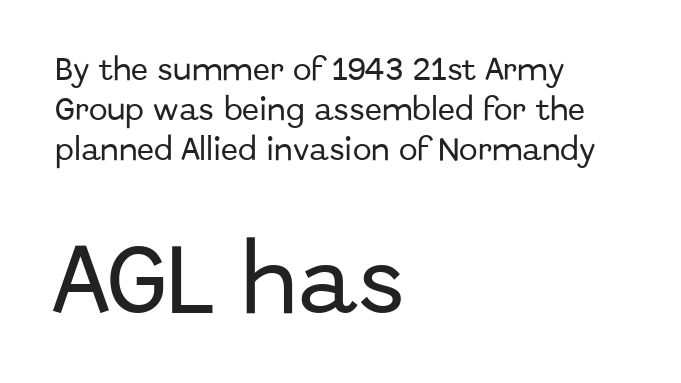
{"serif": "no", "italic": "no", "width": "normal", "stroke_contrast": "low", "x_height": "medium", "monospaced": "no", "underline": "no", "align": "left", "line_spacing": "normal", "line_spacing_ratio": 1.61, "letter_spacing": "normal", "letter_spacing_em": 0.0, "larger_block": "second", "size_ratio": 3.04, "glyph_px": 76}
